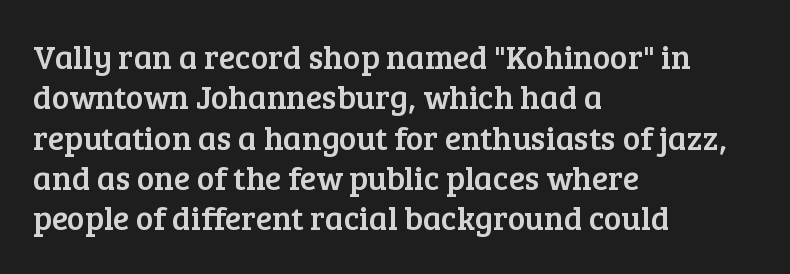
Q: Is the text italic (slanted)? A: No, it is upright.
Q: Is the typeface a serif or a sans-serif typeface? A: Serif.
Q: Is the text underlined? A: No.
Q: How is the paragraph aligned? A: Left-aligned.
Q: Is the spacing between letters normal or unusually wide? A: Normal.
Q: Width (condensed, normal, or wide)? A: Normal.
Q: Stroke contrast? A: Low.
Q: x-height? A: Medium.
Q: Monospaced? A: No.
